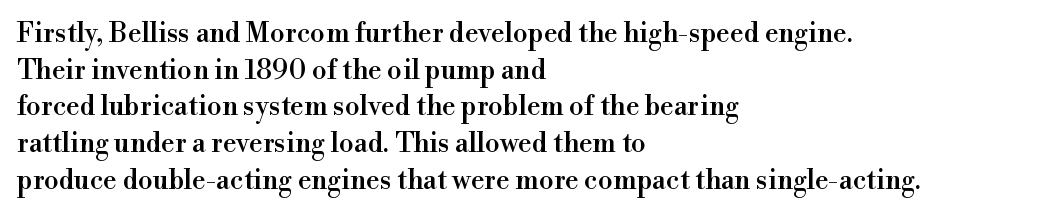
Alignment: flush left. The lettering stays uniformly vertical, giving the passage a roman look. The block of text has a typical density, with ordinary space between rows. Beneath every word, the page is bare. Compared with typical body copy, the letter spacing here is the same.
